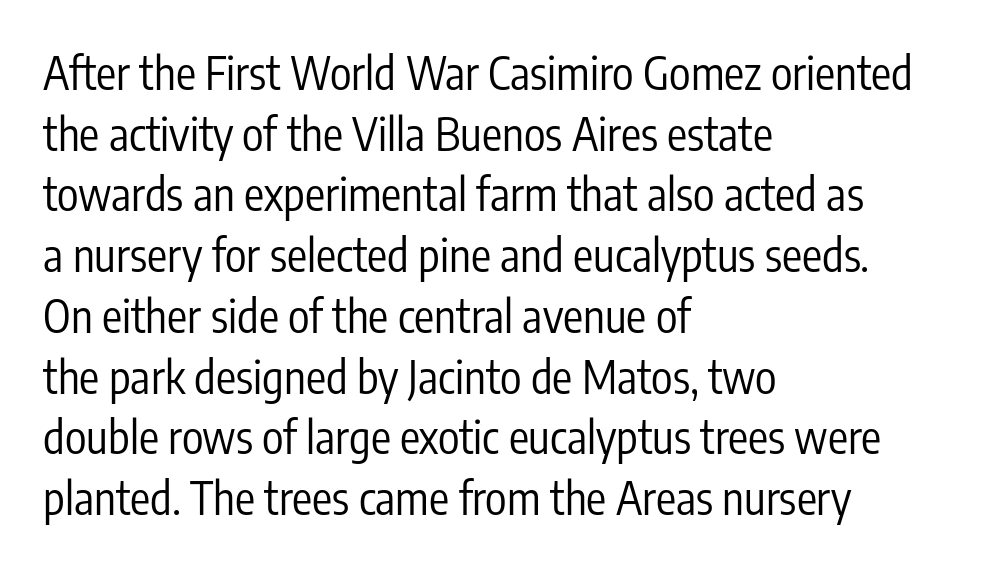
Q: Is the text bold? A: No.
Q: Is the text italic (slanted)? A: No, it is upright.
Q: Is the typeface a serif or a sans-serif typeface? A: Sans-serif.
Q: Is the text underlined? A: No.
Q: How is the paragraph aligned? A: Left-aligned.
Q: Is the spacing between letters normal or unusually wide? A: Normal.
Q: Is the spacing between lines tight, normal or loose? A: Normal.
Q: Width (condensed, normal, or wide)? A: Condensed.
Q: Stroke contrast? A: Low.
Q: x-height? A: Medium.
Q: Monospaced? A: No.
